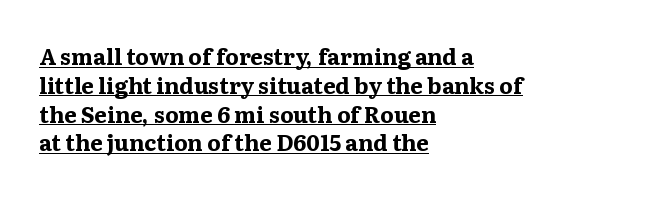
{"italic": "no", "bold": "yes", "underline": "yes", "align": "left", "line_spacing": "normal", "line_spacing_ratio": 1.31, "letter_spacing": "normal", "letter_spacing_em": 0.0, "glyph_px": 22}
